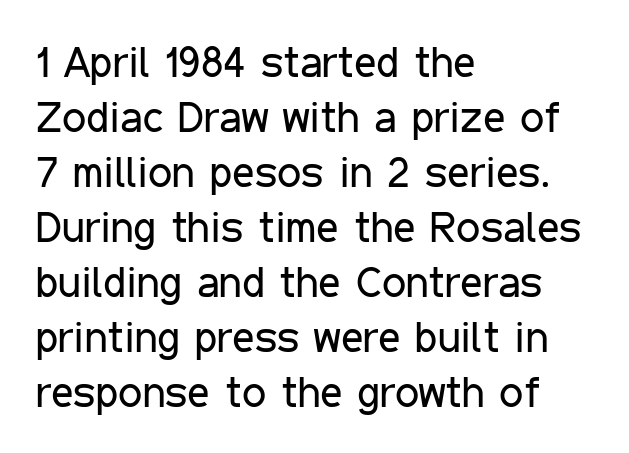
The letters stand upright; this is a roman face. Visually the block forms a straight wall on the left and a jagged coastline on the right. Varying glyph widths throughout — classic text-font behaviour. This is not heavy type; no bold has been used.
